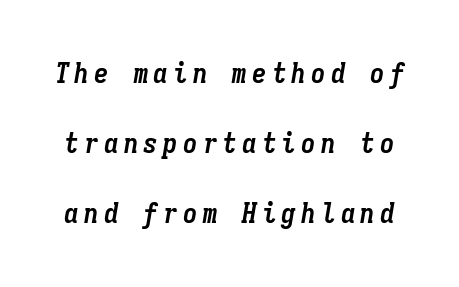
Q: Is the text bold? A: Yes.
Q: Is the text italic (slanted)? A: Yes, it leans right by about 9 degrees.
Q: Is the text underlined? A: No.
Q: Is the spacing between lines tight, normal or loose? A: Loose.
Q: Width (condensed, normal, or wide)? A: Condensed.
Q: Stroke contrast? A: Low.
Q: x-height? A: Medium.
Q: Monospaced? A: Yes.
